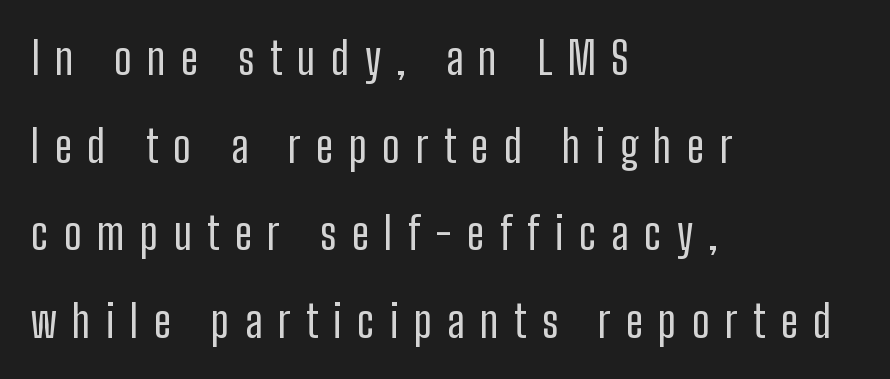
Q: Is the text bold? A: No.
Q: Is the text italic (slanted)? A: No, it is upright.
Q: Is the typeface a serif or a sans-serif typeface? A: Sans-serif.
Q: Is the text underlined? A: No.
Q: How is the paragraph aligned? A: Left-aligned.
Q: Is the spacing between letters normal or unusually wide? A: Unusually wide.
Q: Is the spacing between lines tight, normal or loose? A: Loose.
Q: Width (condensed, normal, or wide)? A: Condensed.
Q: Stroke contrast? A: Low.
Q: x-height? A: Medium.
Q: Monospaced? A: No.
